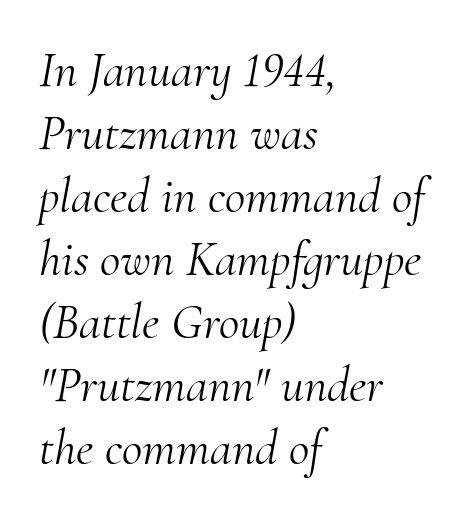
The image shows 50 px light serif type, italic (leaning right); set left-aligned, normal line spacing (1.26x), normal letter spacing, not underlined; medium stroke contrast and a small x-height.
